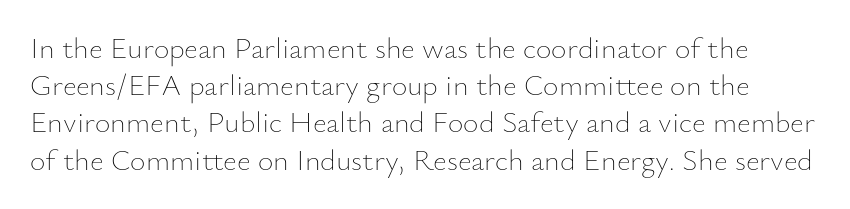
Q: Is the text bold? A: No.
Q: Is the text italic (slanted)? A: No, it is upright.
Q: Is the text underlined? A: No.
Q: Is the spacing between letters normal or unusually wide? A: Normal.
Q: Width (condensed, normal, or wide)? A: Normal.
Q: Stroke contrast? A: Low.
Q: x-height? A: Small.
Q: Monospaced? A: No.
